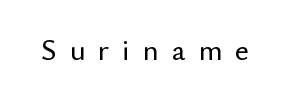
The type is letterspaced generously, with wide tracking. Only glyphs here, with clear space below each row. A typesetter would mark this as roman, not italic. The passage shown is typeset with a sans-serif family. Think of a printed novel: that variable character pitch is what you see here.
